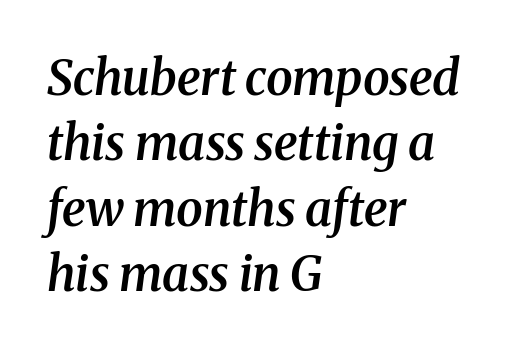
Q: Is the text bold? A: Semi-bold.
Q: Is the text italic (slanted)? A: Yes, it leans right by about 8 degrees.
Q: Is the typeface a serif or a sans-serif typeface? A: Serif.
Q: Is the text underlined? A: No.
Q: How is the paragraph aligned? A: Left-aligned.
Q: Is the spacing between letters normal or unusually wide? A: Normal.
Q: Is the spacing between lines tight, normal or loose? A: Normal.
Q: Width (condensed, normal, or wide)? A: Normal.
Q: Stroke contrast? A: Medium.
Q: x-height? A: Medium.
Q: Monospaced? A: No.
